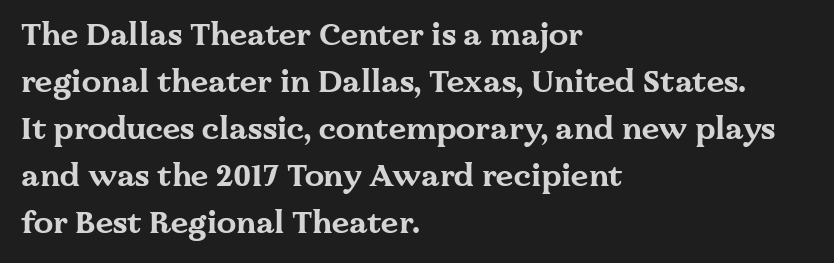
The image shows 31 px bold, wide serif type, upright; set left-aligned, normal line spacing (1.52x), normal letter spacing, not underlined; medium stroke contrast and a medium x-height.
